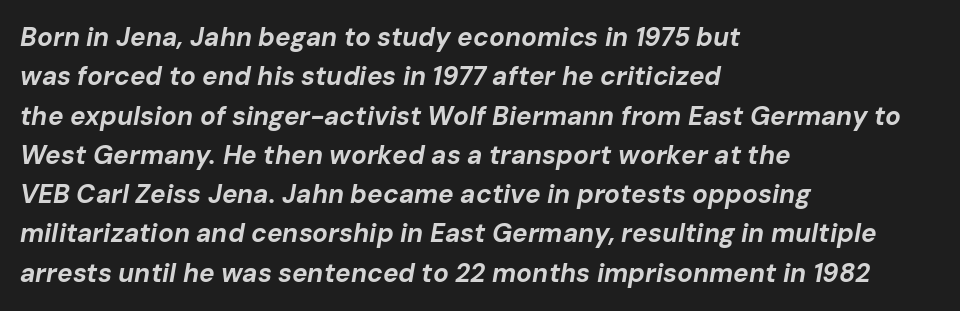
The image shows 26 px bold type, italic (leaning right); set left-aligned, normal line spacing (1.51x), normal letter spacing, not underlined.
